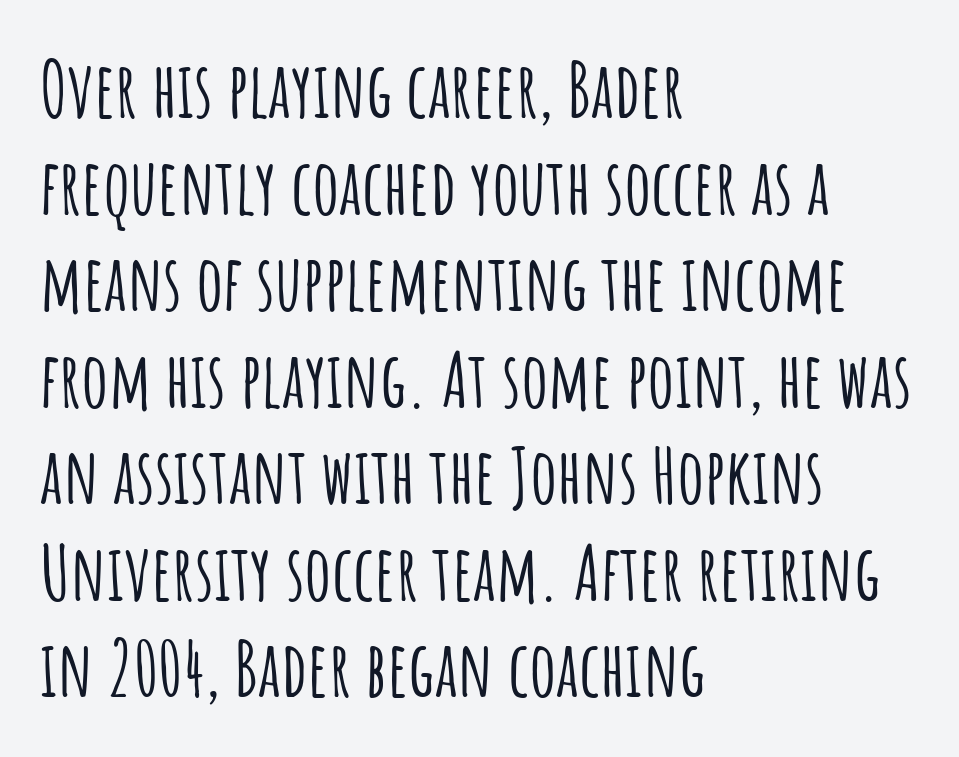
Visually the block forms a straight wall on the left and a jagged coastline on the right. The lines sit at an ordinary, default distance from one another. Rule under the text: the space is simply empty. Nope, not italic — everything's standing straight. Each letter's strokes conclude bluntly, with no projecting serifs. Students, note that the glyphs here touch the page at normal intervals.
